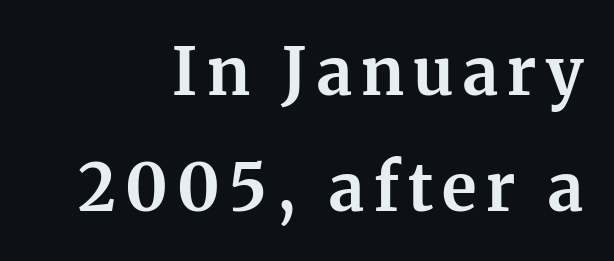
Q: Is the text bold? A: Yes.
Q: Is the text italic (slanted)? A: No, it is upright.
Q: Is the typeface a serif or a sans-serif typeface? A: Serif.
Q: Is the text underlined? A: No.
Q: How is the paragraph aligned? A: Right-aligned.
Q: Width (condensed, normal, or wide)? A: Normal.
Q: Stroke contrast? A: Medium.
Q: x-height? A: Medium.
Q: Monospaced? A: No.
